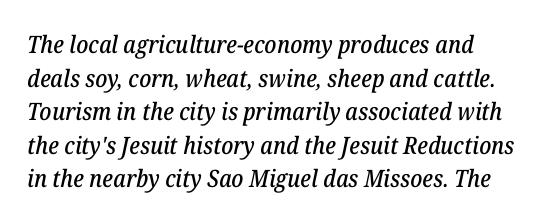
The image shows 24 px text type, italic (leaning right); set normal line spacing (1.4x), normal letter spacing, not underlined.
